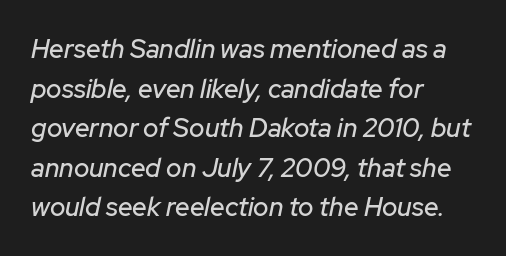
Q: Is the text italic (slanted)? A: Yes, it leans right by about 12 degrees.
Q: Is the text underlined? A: No.
Q: How is the paragraph aligned? A: Left-aligned.
Q: Is the spacing between letters normal or unusually wide? A: Normal.
Q: Is the spacing between lines tight, normal or loose? A: Normal.
